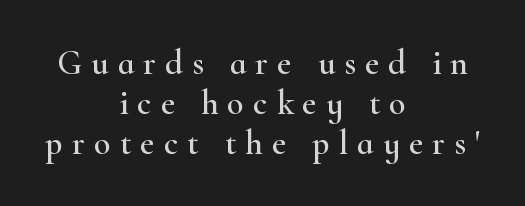
Q: Is the text italic (slanted)? A: No, it is upright.
Q: Is the typeface a serif or a sans-serif typeface? A: Serif.
Q: Is the text underlined? A: No.
Q: How is the paragraph aligned? A: Centered.
Q: Is the spacing between letters normal or unusually wide? A: Unusually wide.
Q: Width (condensed, normal, or wide)? A: Wide.
Q: Stroke contrast? A: High.
Q: x-height? A: Small.
Q: Monospaced? A: No.
